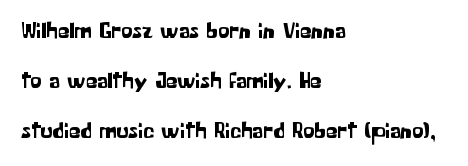
Q: Is the text italic (slanted)? A: No, it is upright.
Q: Is the text underlined? A: No.
Q: How is the paragraph aligned? A: Left-aligned.
Q: Is the spacing between letters normal or unusually wide? A: Normal.
Q: Is the spacing between lines tight, normal or loose? A: Loose.
